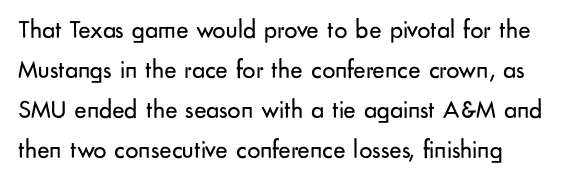
{"italic": "no", "bold": "no", "underline": "no", "line_spacing": "normal", "line_spacing_ratio": 1.54, "letter_spacing": "normal", "letter_spacing_em": 0.0, "glyph_px": 26}
